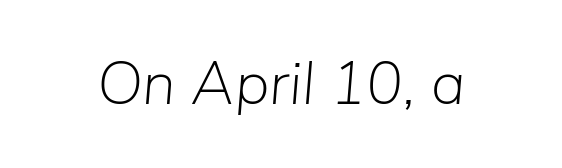
The font's italic variant was chosen for this text. Each letter keeps its own natural width here, so spacing adapts to shape. The specimen omits any rule beneath the text block's lines. The tracking reads as untouched default to a designer's eye.
